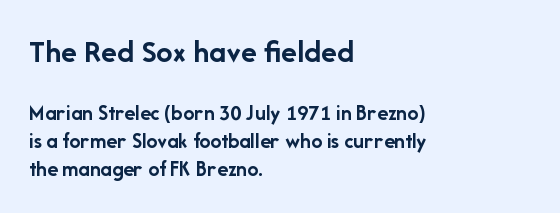
{"serif": "no", "italic": "no", "bold": "yes", "weight": "semibold", "width": "normal", "stroke_contrast": "low", "x_height": "medium", "monospaced": "no", "underline": "no", "align": "left", "line_spacing": "normal", "line_spacing_ratio": 1.28, "letter_spacing": "normal", "letter_spacing_em": 0.0, "larger_block": "first", "size_ratio": 1.5, "glyph_px": 33}
